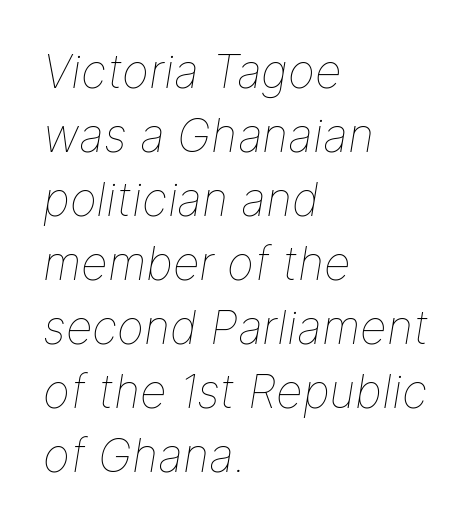
Q: Is the text bold? A: No.
Q: Is the text italic (slanted)? A: Yes, it leans right by about 9 degrees.
Q: Is the text underlined? A: No.
Q: How is the paragraph aligned? A: Left-aligned.
Q: Is the spacing between letters normal or unusually wide? A: Normal.
Q: Is the spacing between lines tight, normal or loose? A: Normal.
Q: Width (condensed, normal, or wide)? A: Normal.
Q: Stroke contrast? A: Low.
Q: x-height? A: Medium.
Q: Monospaced? A: No.
